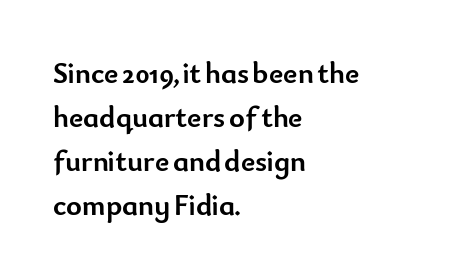
The image shows 30 px semibold sans-serif type, upright; set left-aligned, normal line spacing (1.47x), normal letter spacing, not underlined; low stroke contrast and a small x-height.
